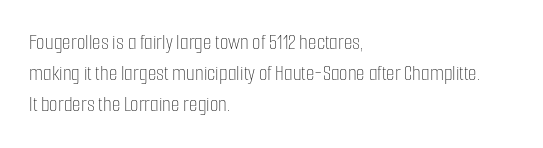
Every row of glyphs begins at an identical x-position on the left. The typesetting does not lean heavy: it is not bold. One glance says typical: line gaps are just what's usual. Underlining? Definitely not there.
